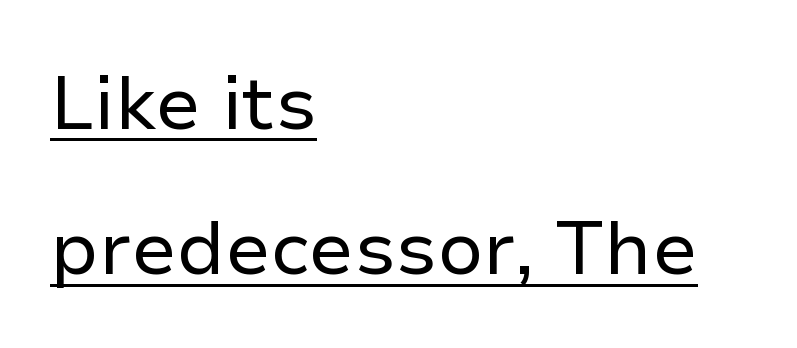
Q: Is the text bold? A: No.
Q: Is the text italic (slanted)? A: No, it is upright.
Q: Is the typeface a serif or a sans-serif typeface? A: Sans-serif.
Q: Is the text underlined? A: Yes.
Q: How is the paragraph aligned? A: Left-aligned.
Q: Is the spacing between letters normal or unusually wide? A: Normal.
Q: Is the spacing between lines tight, normal or loose? A: Loose.
Q: Width (condensed, normal, or wide)? A: Normal.
Q: Stroke contrast? A: Low.
Q: x-height? A: Medium.
Q: Monospaced? A: No.
